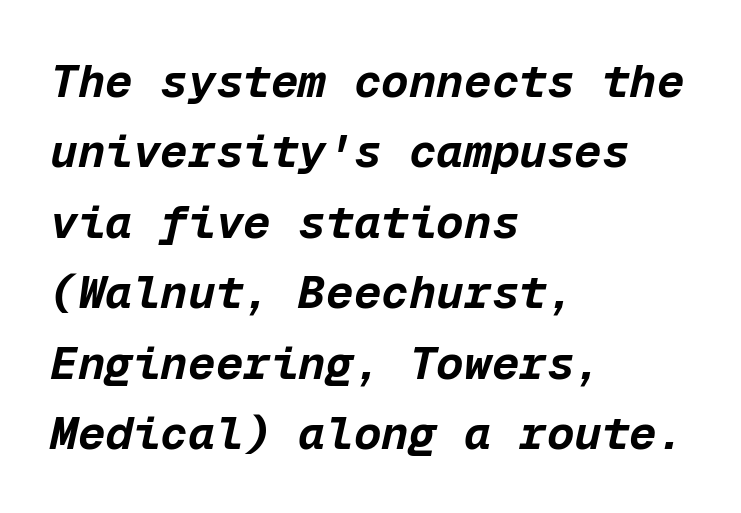
{"italic": "yes", "lean": "right", "slant_degrees": 12, "bold": "yes", "weight": "bold", "width": "normal", "stroke_contrast": "low", "x_height": "medium", "monospaced": "yes", "underline": "no", "align": "left", "line_spacing": "normal", "line_spacing_ratio": 1.53, "letter_spacing": "normal", "letter_spacing_em": 0.0, "glyph_px": 46}
